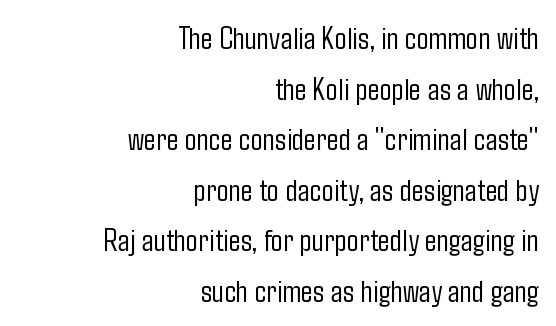
Regarding serifs, this sample does without them. Is the block centered? No — it sits flush against the right margin. The block of text has a typical density, with ordinary space between rows. Notice how the stems are strictly vertical — no italics here. Decoration check: the copy has no underline.
